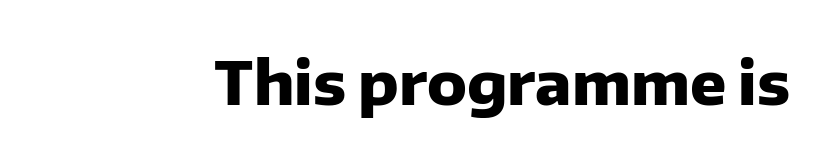
{"serif": "no", "italic": "no", "bold": "yes", "weight": "heavy", "width": "normal", "stroke_contrast": "low", "x_height": "medium", "monospaced": "no", "underline": "no", "letter_spacing": "normal", "letter_spacing_em": 0.0, "glyph_px": 60}
